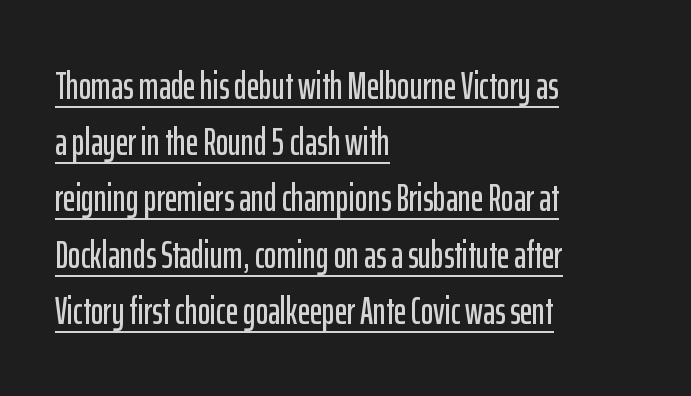
Note the varied advance widths — an 'i' is clearly narrower than an 'm'. To sum up the face: it is a sans, with no serifs. Each new line begins a customary step beneath the previous one. Observe the ordinary spacing: letters are neighbours, not strangers.
